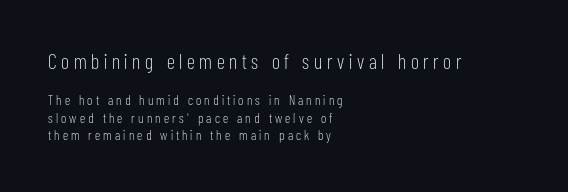
{"italic": "no", "bold": "no", "underline": "no", "align": "left", "line_spacing": "normal", "line_spacing_ratio": 1.25, "letter_spacing": "wide", "letter_spacing_em": 0.22, "larger_block": "first", "size_ratio": 1.5, "glyph_px": 21}
